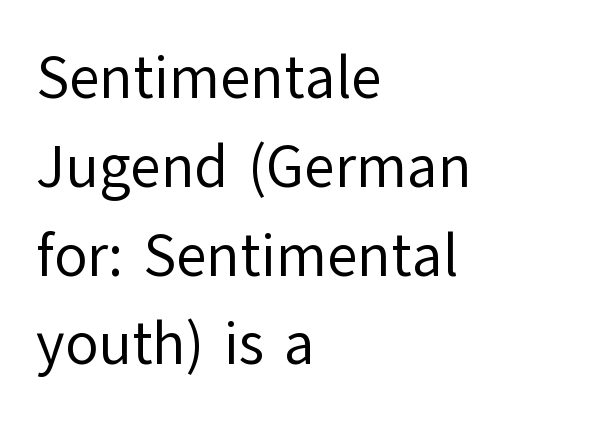
Q: Is the text bold? A: No.
Q: Is the text italic (slanted)? A: No, it is upright.
Q: Is the typeface a serif or a sans-serif typeface? A: Sans-serif.
Q: Is the text underlined? A: No.
Q: How is the paragraph aligned? A: Left-aligned.
Q: Is the spacing between letters normal or unusually wide? A: Normal.
Q: Is the spacing between lines tight, normal or loose? A: Normal.
Q: Width (condensed, normal, or wide)? A: Normal.
Q: Stroke contrast? A: Low.
Q: x-height? A: Medium.
Q: Monospaced? A: No.
